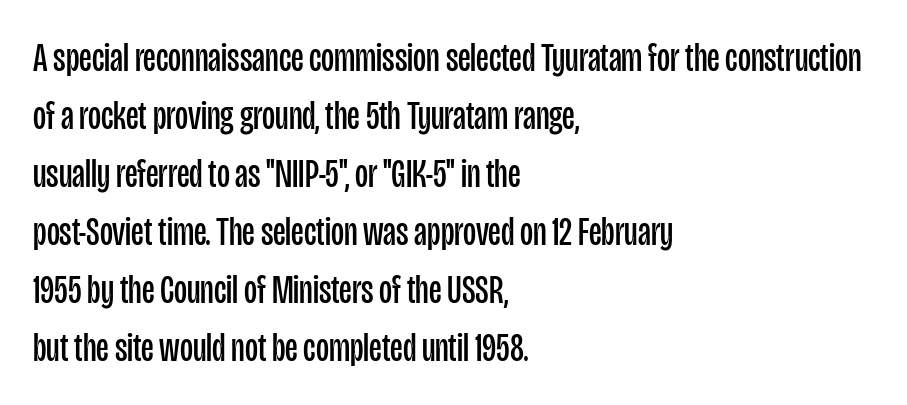
{"serif": "no", "italic": "no", "bold": "no", "weight": "regular", "width": "condensed", "stroke_contrast": "low", "x_height": "large", "monospaced": "no", "underline": "no", "align": "left", "line_spacing": "normal", "line_spacing_ratio": 1.45, "letter_spacing": "normal", "letter_spacing_em": 0.0, "glyph_px": 40}
